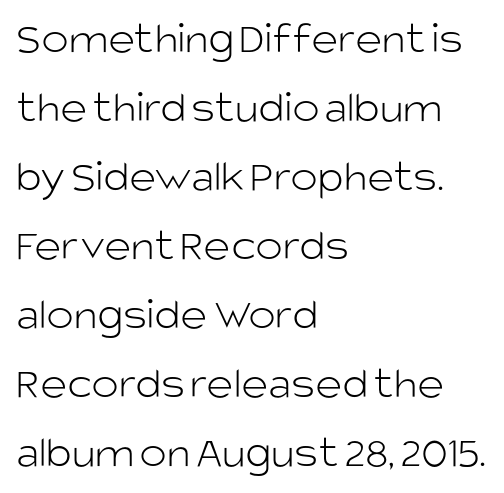
Reading down the column, the eye jumps a familiar distance to each next line. Does the lettering tilt? It doesn't — this is upright. Beneath every word, the page is bare. Default kerning and tracking; the words read as compact shapes.
